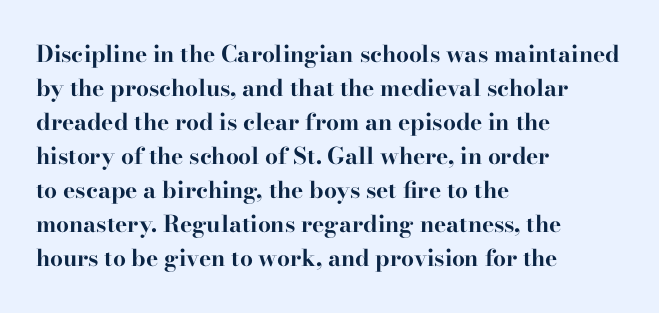
Q: Is the text bold? A: Yes.
Q: Is the text italic (slanted)? A: No, it is upright.
Q: Is the text underlined? A: No.
Q: How is the paragraph aligned? A: Left-aligned.
Q: Is the spacing between letters normal or unusually wide? A: Normal.
Q: Is the spacing between lines tight, normal or loose? A: Normal.
